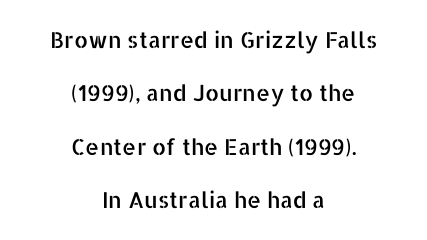
The image shows 22 px text type, upright; set centered, loose line spacing (2.43x), normal letter spacing, not underlined.
